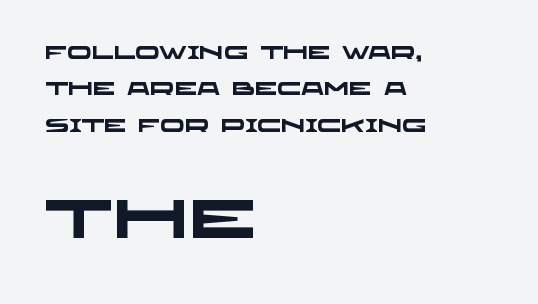
Each line starts at the same left margin while the right side varies. Observe the ordinary spacing: letters are neighbours, not strangers. The space beneath each line is pristine and unruled. A typesetter would label this face a sans. The glyphs have the mass of a bold cut.
